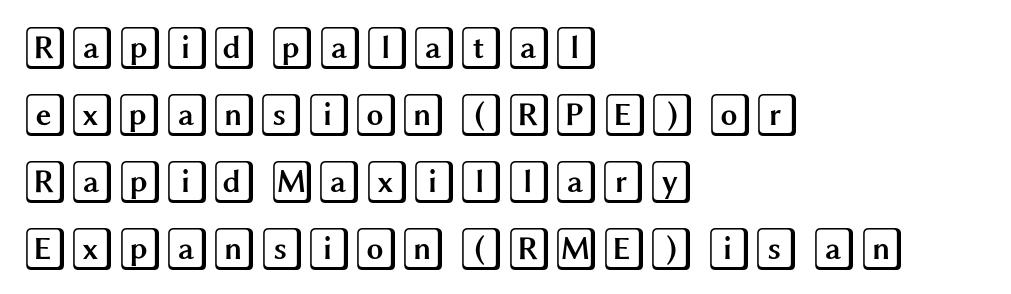
{"italic": "no", "width": "wide", "x_height": "large", "underline": "no", "align": "left", "line_spacing": "normal", "line_spacing_ratio": 1.56, "letter_spacing": "normal", "letter_spacing_em": 0.0, "glyph_px": 43}
